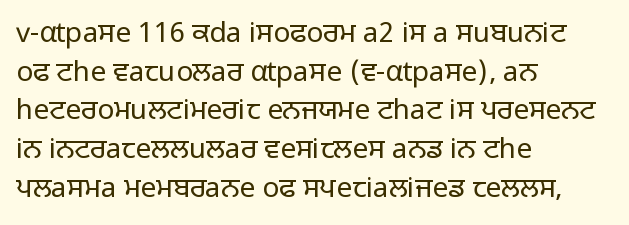
These lines are set flush left with a ragged right edge. Varying glyph widths throughout — classic text-font behaviour. Is this a sans? Yes — the strokes have no serifs. Bare-footed words on every line. Rows of type keep a routine distance in the vertical direction.
